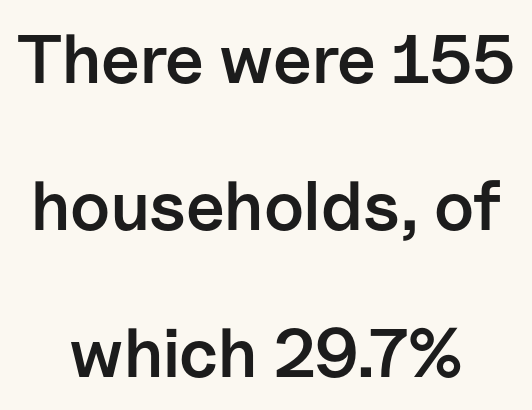
The image shows 69 px semibold sans-serif type, upright; set centered, loose line spacing (2.13x), normal letter spacing, not underlined; low stroke contrast and a medium x-height.
